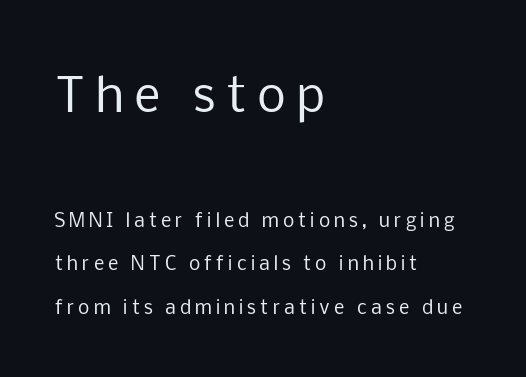
The image shows 46 px regular-weight sans-serif type, upright; set left-aligned, loose line spacing (2.43x), unusually wide letter spacing (+0.23 em), not underlined; the first (top) block is 2.56x larger; low stroke contrast and a medium x-height.
